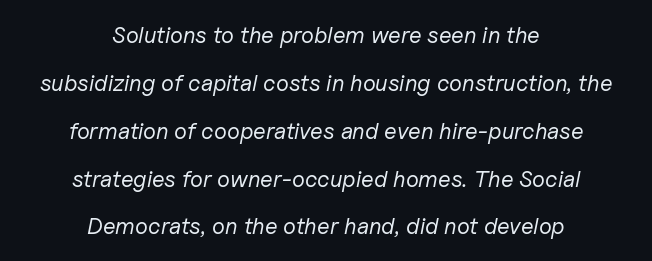
Q: Is the text bold? A: No.
Q: Is the text italic (slanted)? A: Yes, it leans right by about 11 degrees.
Q: Is the text underlined? A: No.
Q: How is the paragraph aligned? A: Centered.
Q: Is the spacing between letters normal or unusually wide? A: Normal.
Q: Is the spacing between lines tight, normal or loose? A: Loose.
